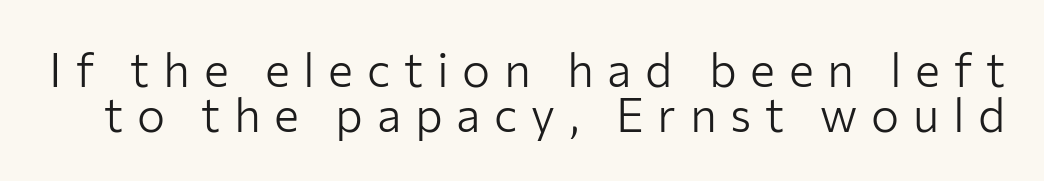
Honestly, the rows look squashed on top of each other. Grotesque or geometric, the face here clearly has no serifs. The string is rendered with underlining switched off. You could not count columns in this text — the font is proportionally spaced.
